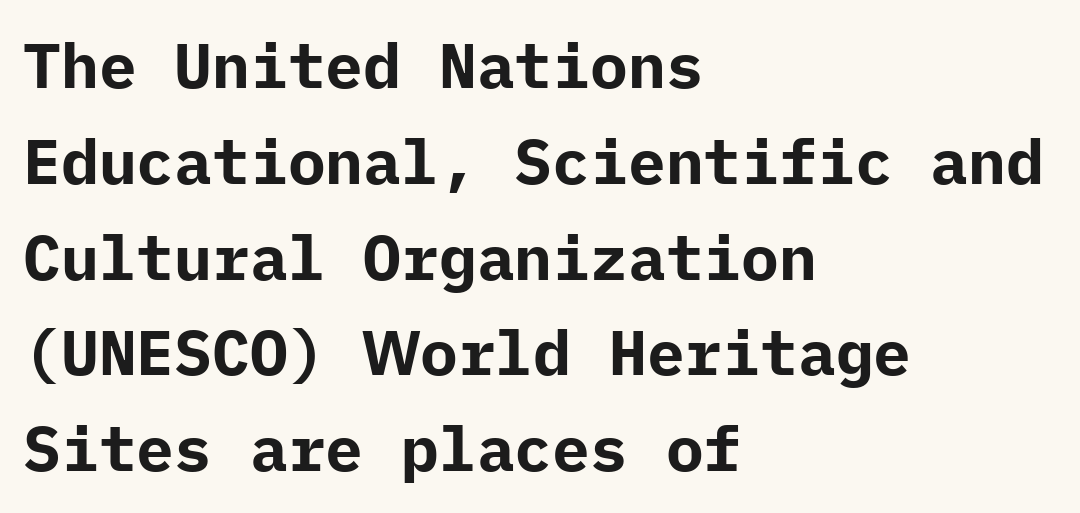
{"serif": "no", "italic": "no", "bold": "yes", "weight": "bold", "width": "normal", "stroke_contrast": "low", "x_height": "medium", "underline": "no", "align": "left", "line_spacing": "normal", "line_spacing_ratio": 1.52, "letter_spacing": "normal", "letter_spacing_em": 0.0, "glyph_px": 63}
